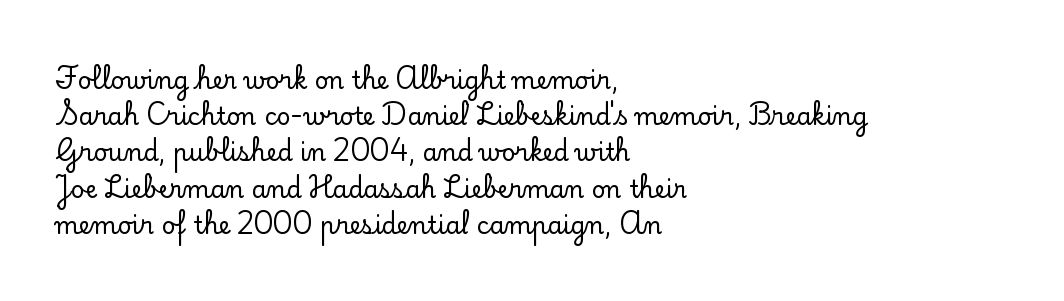
{"italic": "no", "underline": "no", "align": "left", "line_spacing": "normal", "line_spacing_ratio": 1.51, "letter_spacing": "normal", "letter_spacing_em": 0.0, "glyph_px": 24}
